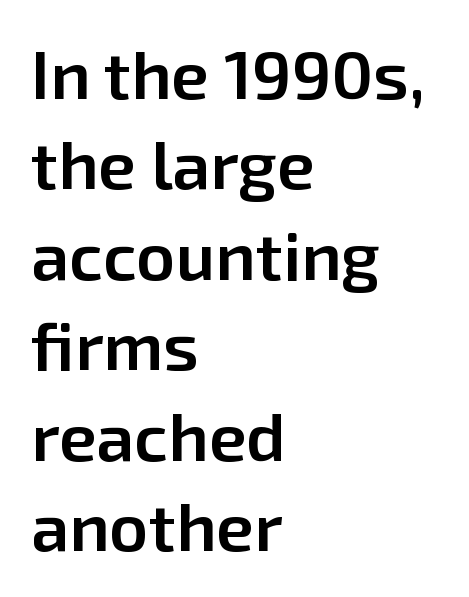
Q: Is the text bold? A: Semi-bold.
Q: Is the text italic (slanted)? A: No, it is upright.
Q: Is the typeface a serif or a sans-serif typeface? A: Sans-serif.
Q: Is the text underlined? A: No.
Q: How is the paragraph aligned? A: Left-aligned.
Q: Is the spacing between letters normal or unusually wide? A: Normal.
Q: Is the spacing between lines tight, normal or loose? A: Normal.
Q: Width (condensed, normal, or wide)? A: Normal.
Q: Stroke contrast? A: Low.
Q: x-height? A: Medium.
Q: Monospaced? A: No.
